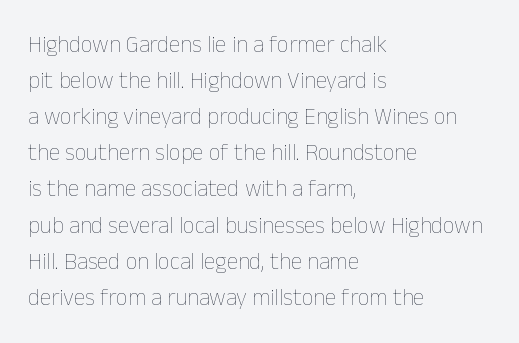
Nothing unusual about the tracking: characters are spaced as the font intends. The typesetter chose a ragged-right arrangement here. Vertical strokes here are truly vertical. In terms of leading, this rendering sits right in the middle.
